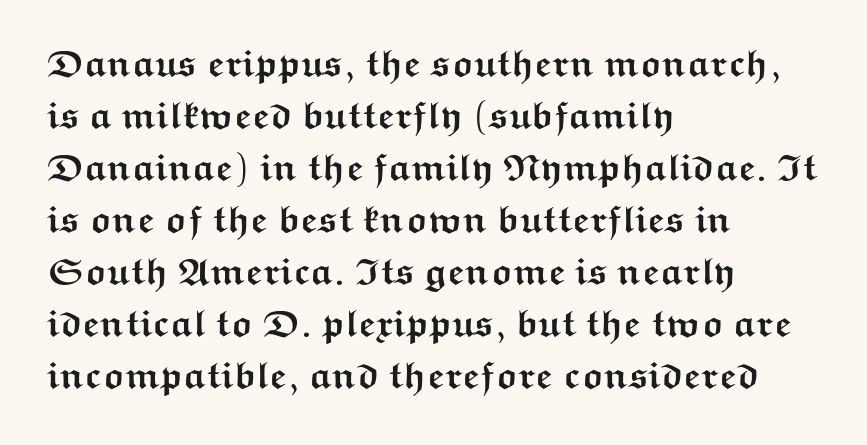
Weight check: bold — yes, fully. Is there much room between lines? A standard amount, neither cramped nor airy. The typography opts for an upright posture over an oblique one. The text block is weighted toward the left margin, trailing off unevenly rightward. Clear beneath every line of the passage.
